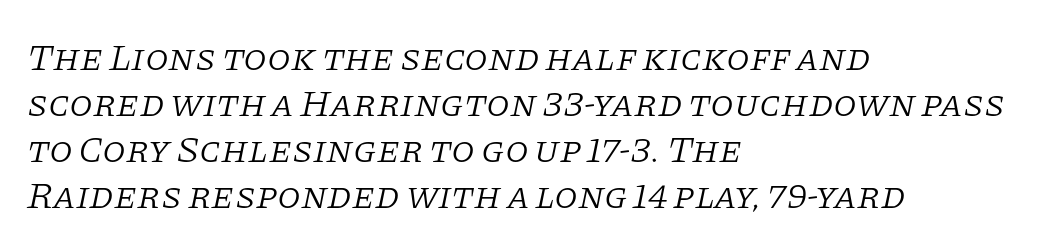
{"serif": "yes", "italic": "yes", "lean": "right", "slant_degrees": 11, "bold": "no", "weight": "light", "width": "normal", "stroke_contrast": "low", "x_height": "large", "monospaced": "no", "underline": "no", "align": "left", "line_spacing_ratio": 1.21, "letter_spacing": "normal", "letter_spacing_em": 0.0, "glyph_px": 38}
